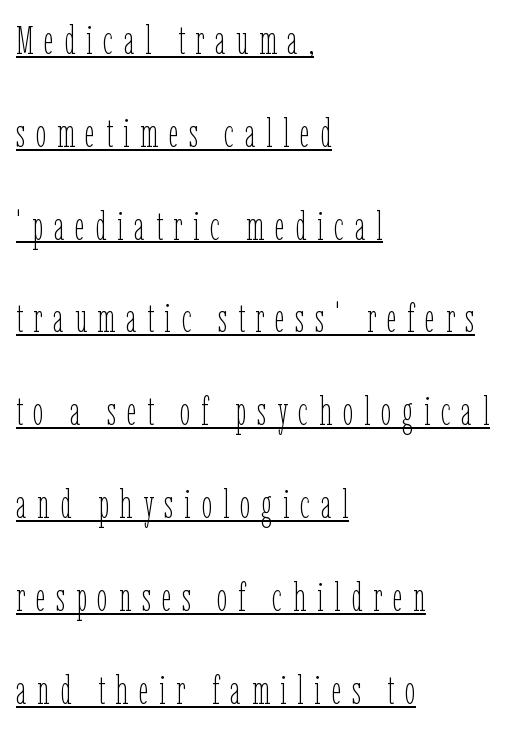
Q: Is the text bold? A: No.
Q: Is the text italic (slanted)? A: No, it is upright.
Q: Is the text underlined? A: Yes.
Q: How is the paragraph aligned? A: Left-aligned.
Q: Is the spacing between letters normal or unusually wide? A: Unusually wide.
Q: Is the spacing between lines tight, normal or loose? A: Loose.
Q: Width (condensed, normal, or wide)? A: Condensed.
Q: Stroke contrast? A: Low.
Q: x-height? A: Medium.
Q: Monospaced? A: No.
